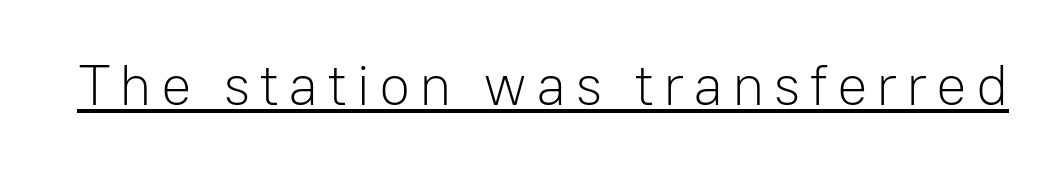
{"serif": "no", "italic": "no", "bold": "no", "weight": "light", "width": "normal", "stroke_contrast": "low", "x_height": "medium", "monospaced": "no", "underline": "yes", "glyph_px": 57}
